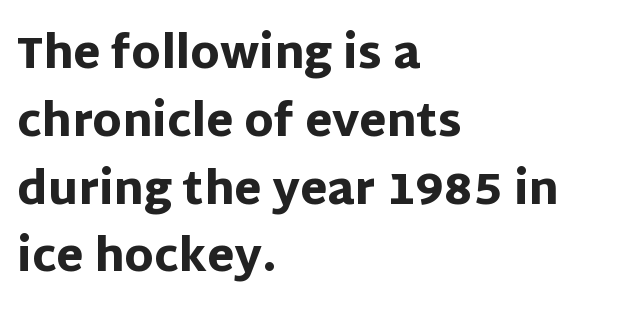
The letters are bold, with thick, heavy strokes. Every row of glyphs begins at an identical x-position on the left. This sample keeps an unexceptional amount of space between lines. Rendered with straight, roman letterforms. To sum up the face: it is a sans, with no serifs. Check the space under the baseline: it is left empty.
